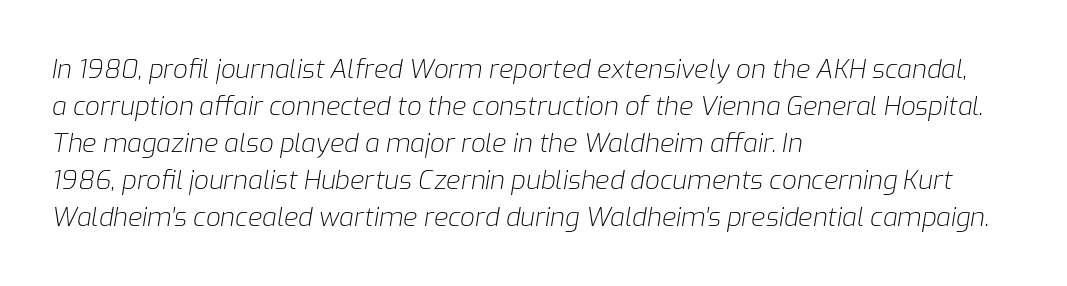
The image shows 26 px text type, italic (leaning right); set left-aligned, normal line spacing (1.42x), normal letter spacing, not underlined.
